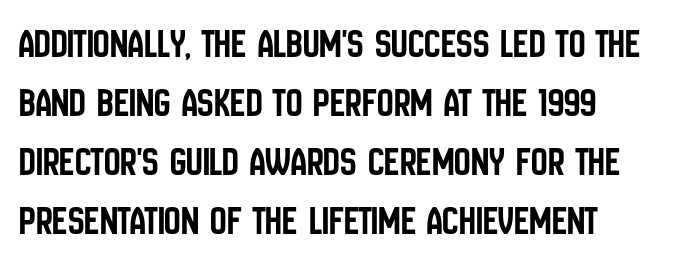
Q: Is the text italic (slanted)? A: No, it is upright.
Q: Is the typeface a serif or a sans-serif typeface? A: Sans-serif.
Q: Is the text underlined? A: No.
Q: How is the paragraph aligned? A: Left-aligned.
Q: Is the spacing between letters normal or unusually wide? A: Normal.
Q: Is the spacing between lines tight, normal or loose? A: Normal.
Q: Width (condensed, normal, or wide)? A: Condensed.
Q: Stroke contrast? A: Low.
Q: x-height? A: Large.
Q: Monospaced? A: No.
